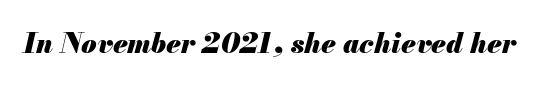
Q: Is the text bold? A: Yes.
Q: Is the text italic (slanted)? A: Yes, it leans right by about 13 degrees.
Q: Is the text underlined? A: No.
Q: Is the spacing between letters normal or unusually wide? A: Normal.
Q: Width (condensed, normal, or wide)? A: Normal.
Q: Stroke contrast? A: Medium.
Q: x-height? A: Small.
Q: Monospaced? A: No.
